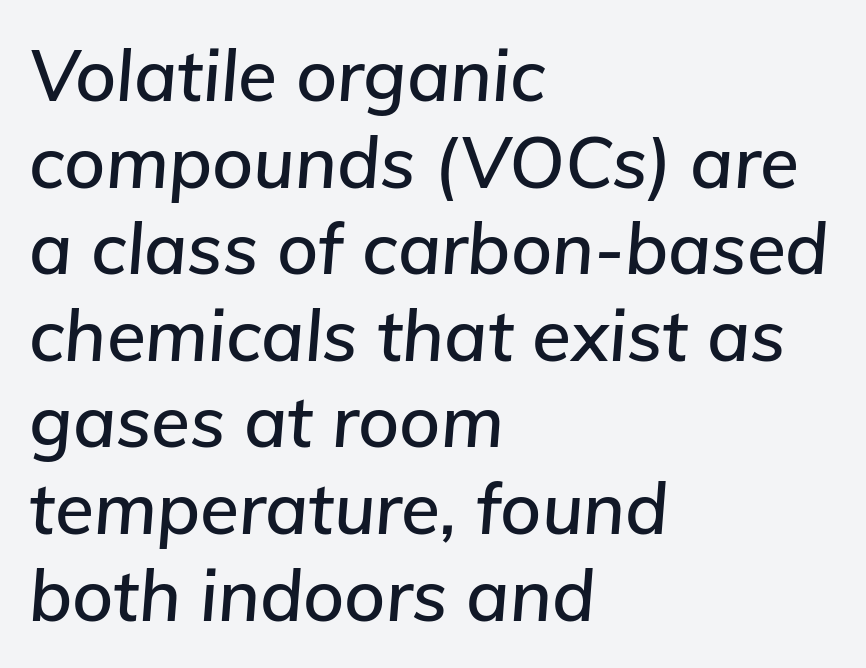
The whole block is typeset with a tilt. Here the glyphs are tracked normally, forming tight word shapes. Line beginnings align vertically; line endings do not. Type without underlining.
